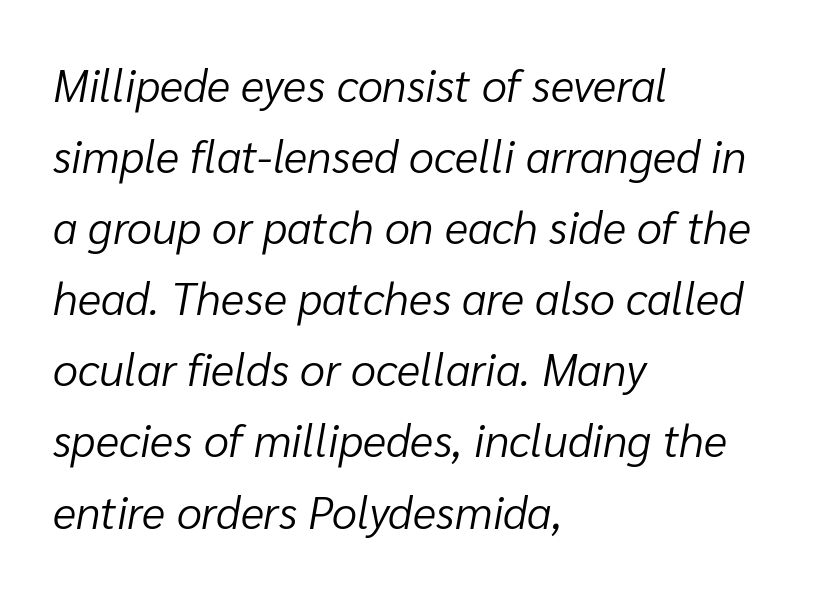
Where is the straight margin? On the left. The rendering keeps characters at their native spacing. Lines of text with bare space underneath. The vertical gap from one line to the next is medium. The strokes carry an ordinary text weight at most.
